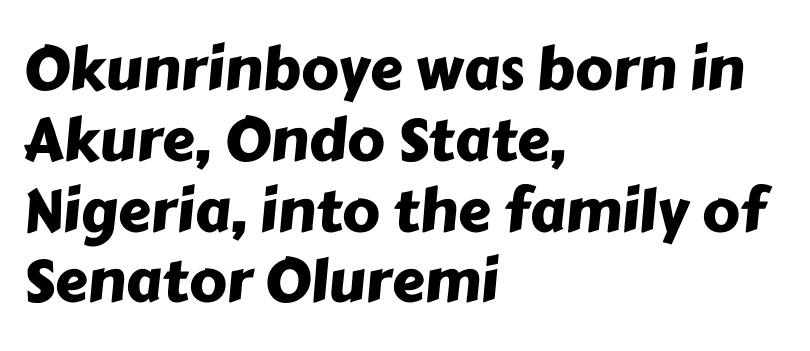
{"serif": "no", "width": "normal", "stroke_contrast": "low", "x_height": "medium", "monospaced": "no", "underline": "no", "align": "left", "line_spacing_ratio": 1.2, "letter_spacing": "normal", "letter_spacing_em": 0.0, "glyph_px": 59}
